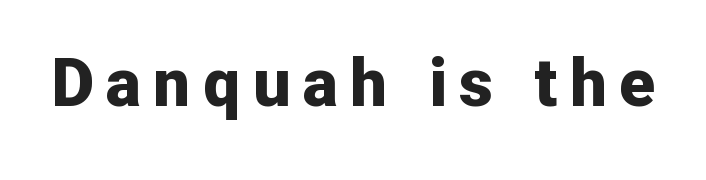
Q: Is the text bold? A: Yes.
Q: Is the text italic (slanted)? A: No, it is upright.
Q: Is the typeface a serif or a sans-serif typeface? A: Sans-serif.
Q: Is the text underlined? A: No.
Q: Width (condensed, normal, or wide)? A: Normal.
Q: Stroke contrast? A: Low.
Q: x-height? A: Medium.
Q: Monospaced? A: No.
